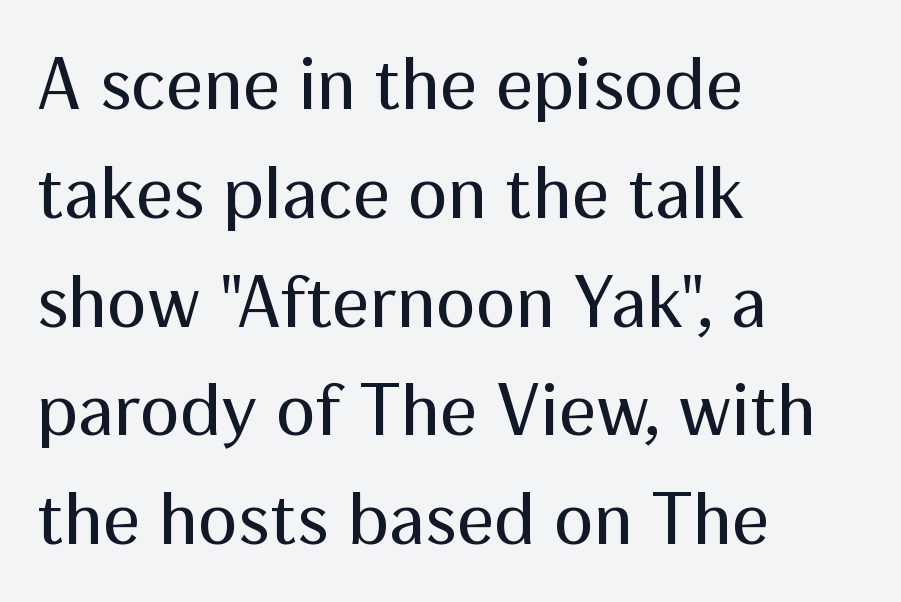
{"serif": "no", "italic": "no", "bold": "no", "weight": "regular", "width": "normal", "stroke_contrast": "medium", "x_height": "medium", "monospaced": "no", "underline": "no", "align": "left", "line_spacing": "normal", "line_spacing_ratio": 1.47, "letter_spacing": "normal", "letter_spacing_em": 0.0, "glyph_px": 74}
